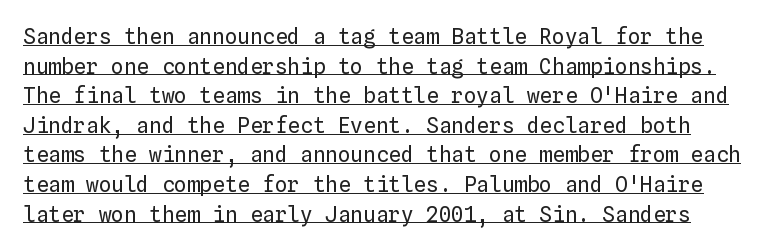
Beneath each row of characters lies a ruled line. Unbolded letterforms with no extra heft. Rendered with straight, roman letterforms. The rendering uses a moderate line-height, typical for paragraphs. These lines keep a tight, regular rhythm from letter to letter.
